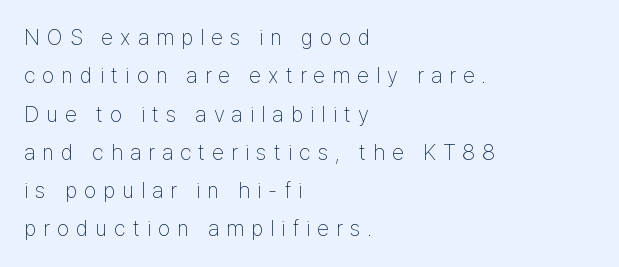
Weight: regular or lighter. The font's upright variant was chosen for this text. All the whitespace from short lines collects on the right. Each row of text sits above clean, open space.
